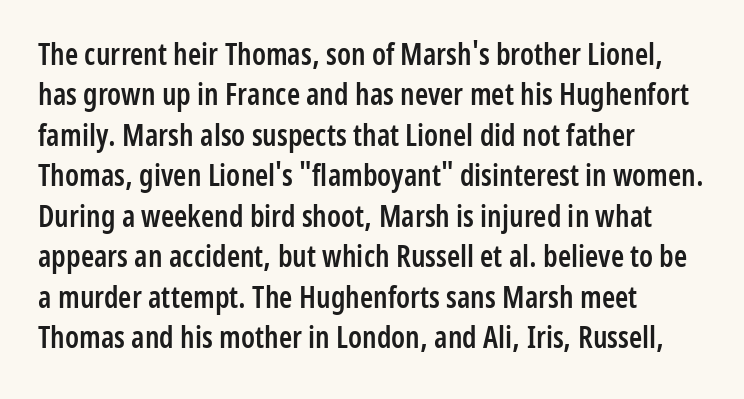
{"serif": "no", "italic": "no", "bold": "semi", "weight": "semibold", "width": "condensed", "stroke_contrast": "low", "x_height": "medium", "monospaced": "no", "underline": "no", "align": "left", "line_spacing": "normal", "line_spacing_ratio": 1.35, "letter_spacing": "normal", "letter_spacing_em": 0.0, "glyph_px": 30}
